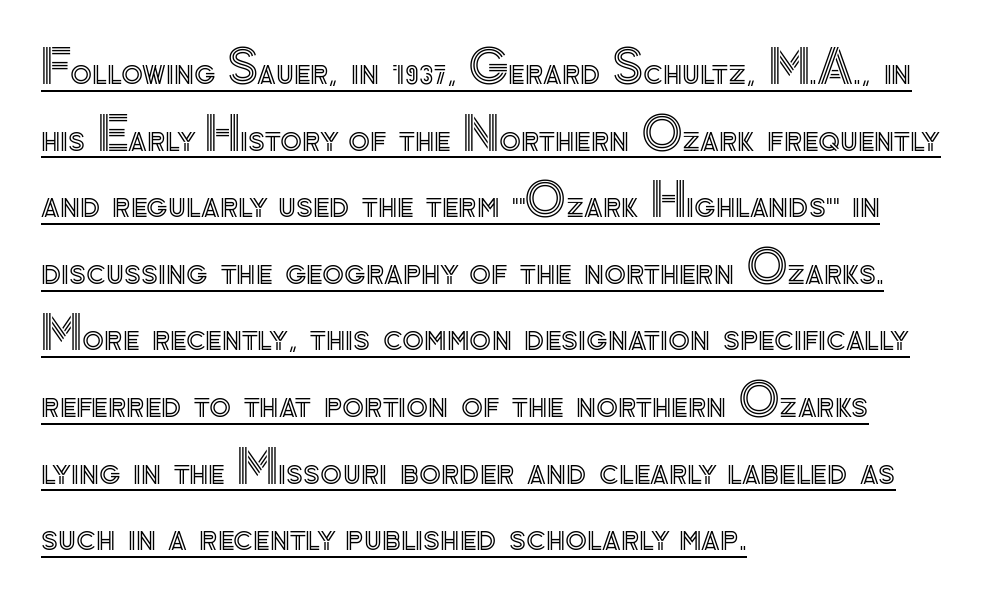
Q: Is the text italic (slanted)? A: No, it is upright.
Q: Is the text underlined? A: Yes.
Q: How is the paragraph aligned? A: Left-aligned.
Q: Is the spacing between letters normal or unusually wide? A: Normal.
Q: Is the spacing between lines tight, normal or loose? A: Normal.
Q: Width (condensed, normal, or wide)? A: Normal.
Q: x-height? A: Small.
Q: Monospaced? A: No.
